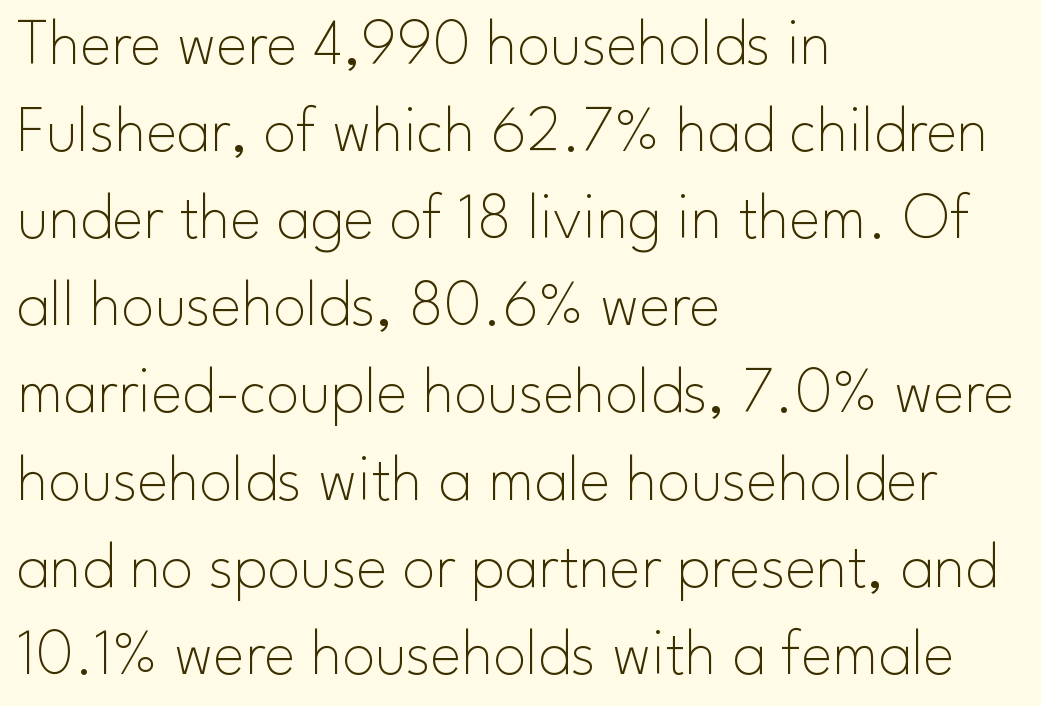
A typesetter would mark this as roman, not italic. Each letter keeps its own natural width here, so spacing adapts to shape. Does the leading feel generous? No, just average. The space beneath each line is pristine and unruled. Check where the strokes stop: nothing finishes them off — pure sans. The rendering anchors every line to the left-hand side.
